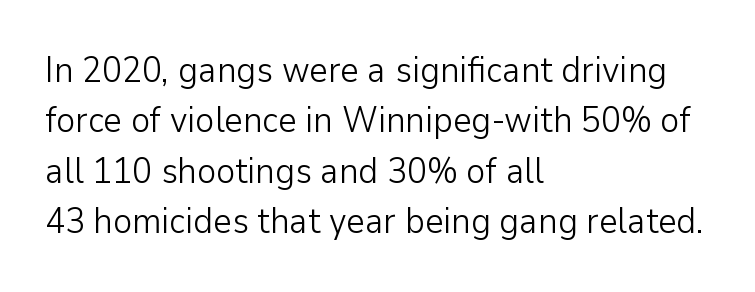
{"serif": "no", "italic": "no", "bold": "no", "weight": "light", "width": "normal", "stroke_contrast": "low", "x_height": "medium", "monospaced": "no", "underline": "no", "align": "left", "line_spacing": "normal", "line_spacing_ratio": 1.4, "letter_spacing": "normal", "letter_spacing_em": 0.0, "glyph_px": 36}
